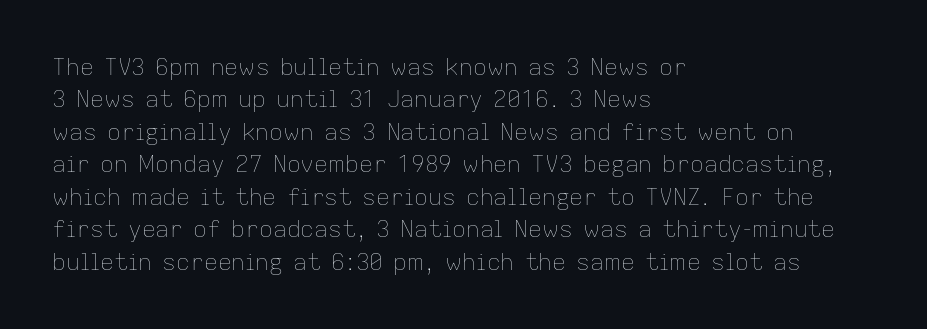
The image shows 23 px text type, upright; set left-aligned, normal line spacing (1.41x), normal letter spacing, not underlined.
